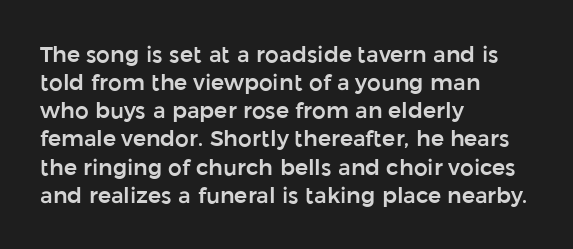
Style check: upright. Decoration check: the copy has no underline. The gaps between neighbouring characters are ordinary and unremarkable. This sample is left-justified, so line endings fall wherever the words run out. The rows are spaced the way most documents space them.
